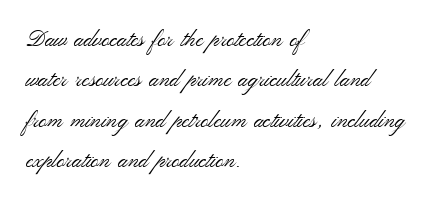
{"bold": "no", "underline": "no", "align": "left", "line_spacing_ratio": 1.84, "letter_spacing": "normal", "letter_spacing_em": 0.0, "glyph_px": 22}
